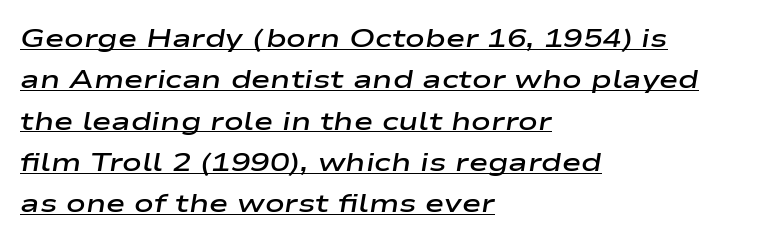
The paragraph has a hard left edge and a soft right edge. A fair bit of extra ink — the face is semibold, not bold. Slanted lettering throughout. Each line of the rendering has a horizontal stroke beneath the glyphs. The face used here is rendered with its standard letterfit.
